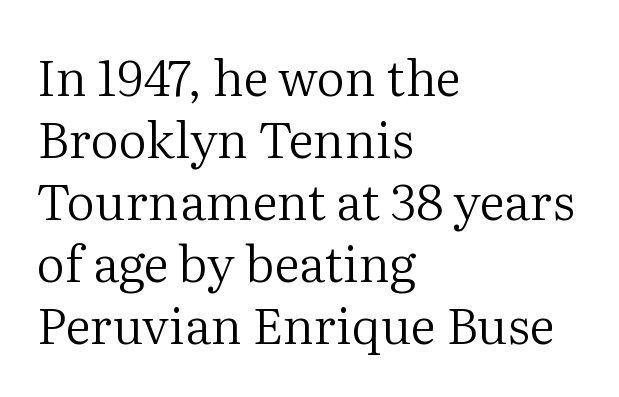
{"serif": "yes", "italic": "no", "bold": "no", "weight": "regular", "width": "normal", "stroke_contrast": "medium", "x_height": "medium", "monospaced": "no", "underline": "no", "align": "left", "line_spacing_ratio": 1.24, "letter_spacing": "normal", "letter_spacing_em": 0.0, "glyph_px": 50}
